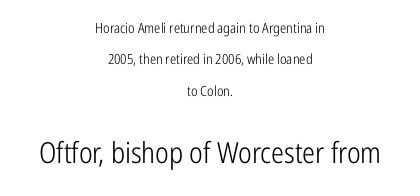
The image shows 29 px light, condensed sans-serif type, upright; set centered, loose line spacing (2.24x), normal letter spacing, not underlined; the second (bottom) block is 2.07x larger; low stroke contrast and a medium x-height.
